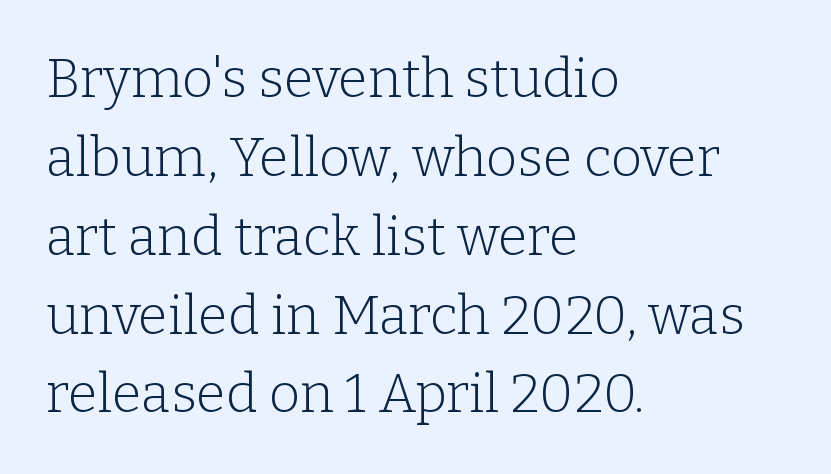
The characters display serif detailing at their extremities. No italicization has been applied; the sample stays upright. Does extra space separate the letters? No, they use regular spacing. The rag falls on the right side of this text block.
